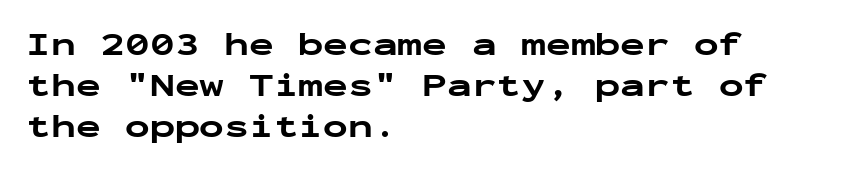
In terms of weight, the rendering is a true, heavy bold. Layout note: lines flush left. Has an underline been added? It has not. The horizontal fit of the characters is conventional and even. Here the designer chose a console-style face with uniform glyph widths.
